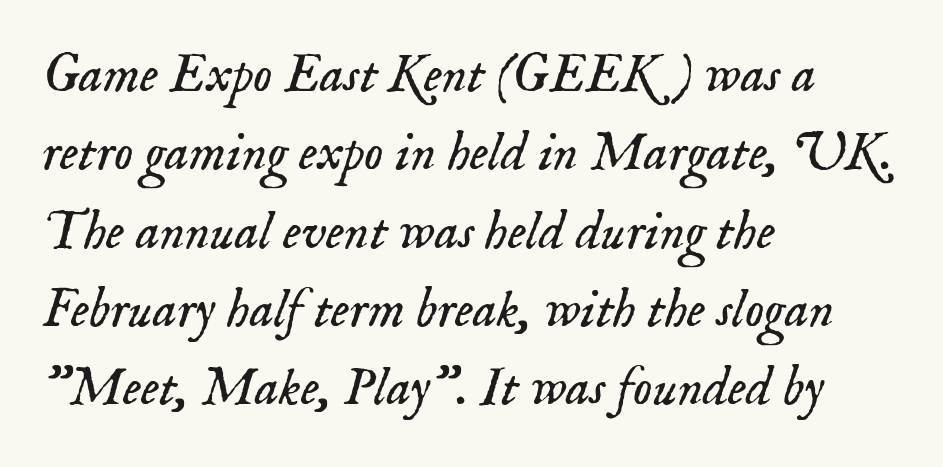
Look at the tracking — it's just the regular setting, nothing added. Caption: face not bold, strokes unweighted. Regular leading. Leftover space on each line is placed entirely after the last word.
